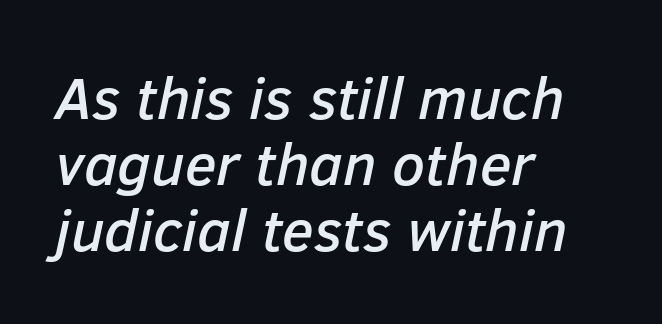
The paragraph has a hard left edge and a soft right edge. These lines huddle together more closely than default settings would place them. The words here are not underlined. Is the letter spacing exaggerated? No — it looks like the ordinary default. Is this a fixed-width face? No — the glyphs have proportional, varying widths. Slanted lettering throughout.
